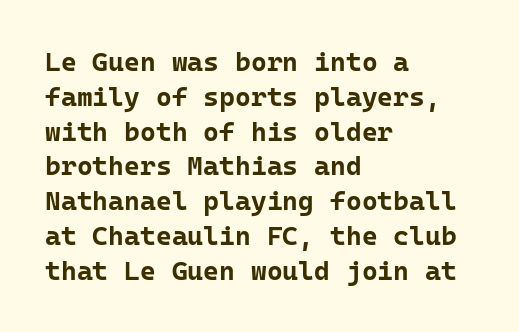
{"italic": "no", "bold": "yes", "underline": "no", "align": "left", "line_spacing": "normal", "line_spacing_ratio": 1.29, "letter_spacing": "normal", "letter_spacing_em": 0.0, "glyph_px": 27}
